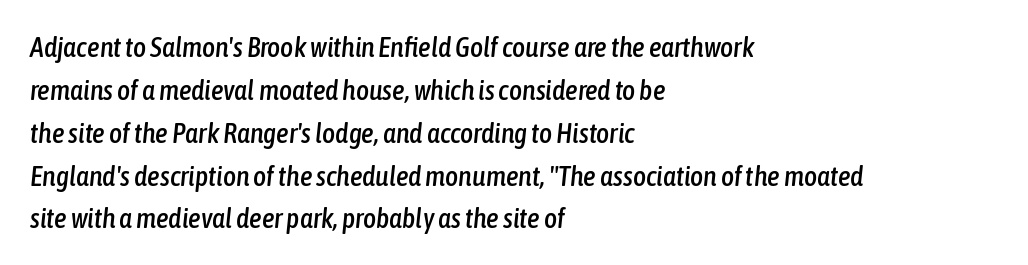
A typesetter would call this leading conventional body-copy spacing. The rag falls on the right side of this text block. Bare-footed words on every line. The type is set solid horizontally, with unmodified tracking.
